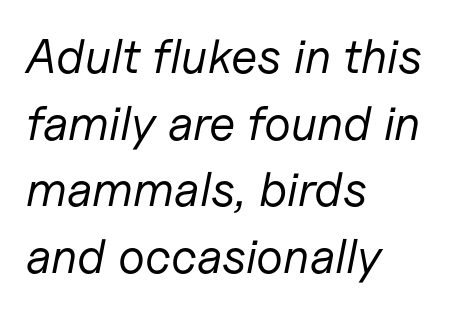
{"italic": "yes", "lean": "right", "slant_degrees": 11, "bold": "no", "weight": "regular", "width": "normal", "stroke_contrast": "low", "x_height": "medium", "monospaced": "no", "underline": "no", "align": "left", "line_spacing": "normal", "line_spacing_ratio": 1.39, "letter_spacing": "normal", "letter_spacing_em": 0.0, "glyph_px": 48}
